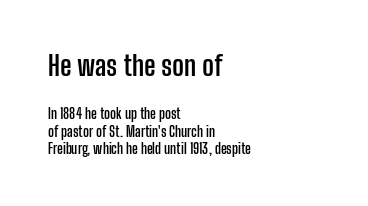
The image shows 28 px semibold, condensed sans-serif type, upright; set left-aligned, normal line spacing (1.25x), normal letter spacing, not underlined; the first (top) block is 2.0x larger; low stroke contrast and a medium x-height.
